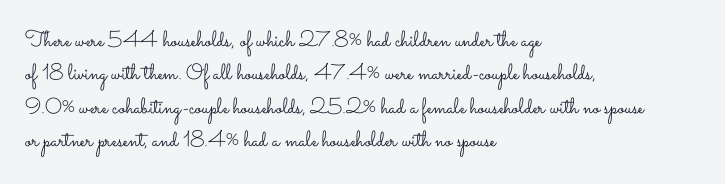
Q: Is the text bold? A: No.
Q: Is the text italic (slanted)? A: Yes.
Q: Is the text underlined? A: No.
Q: How is the paragraph aligned? A: Left-aligned.
Q: Is the spacing between letters normal or unusually wide? A: Normal.
Q: Is the spacing between lines tight, normal or loose? A: Normal.
